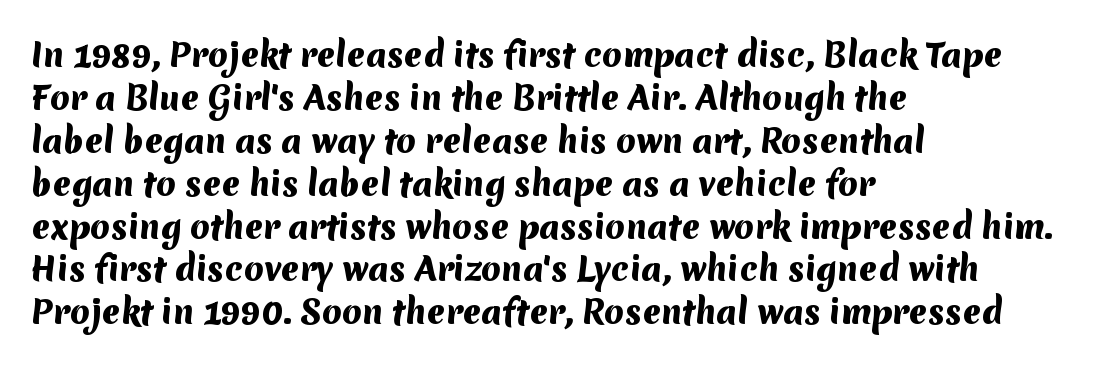
The image shows 32 px heavy sans-serif type; set left-aligned, normal line spacing (1.34x), normal letter spacing, not underlined; medium stroke contrast and a medium x-height.
